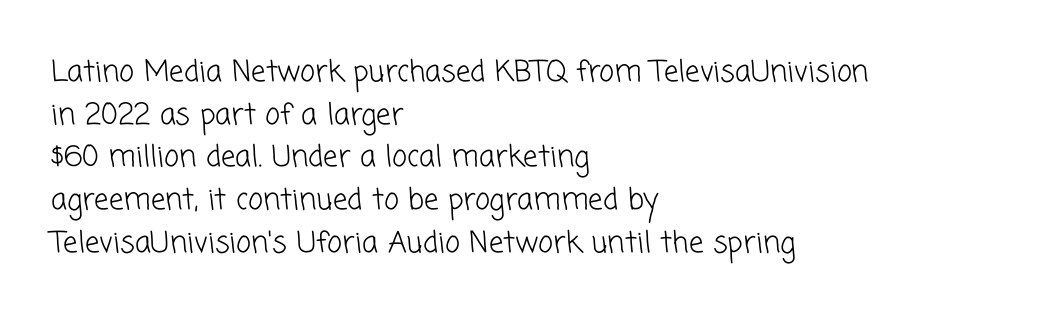
{"serif": "no", "bold": "no", "weight": "light", "width": "normal", "stroke_contrast": "low", "x_height": "medium", "monospaced": "no", "underline": "no", "align": "left", "line_spacing": "normal", "line_spacing_ratio": 1.47, "letter_spacing": "normal", "letter_spacing_em": 0.0, "glyph_px": 29}
